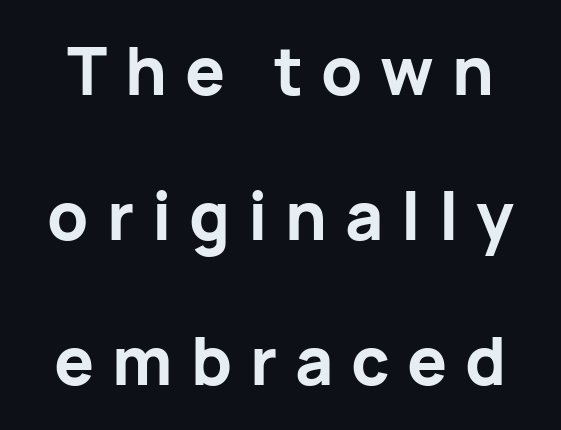
{"serif": "no", "italic": "no", "bold": "yes", "weight": "bold", "width": "normal", "stroke_contrast": "low", "x_height": "medium", "monospaced": "no", "underline": "no", "line_spacing": "loose", "line_spacing_ratio": 2.2, "letter_spacing": "wide", "letter_spacing_em": 0.27, "glyph_px": 66}
